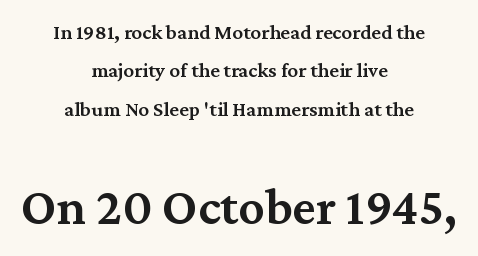
Lines of text with bare space underneath. The rendering enlarges the type as you move from the upper chunk to the lower. These lines stack symmetrically, like a column narrowing and widening about its center. The face used here is proportionally spaced, like ordinary book or web type.
